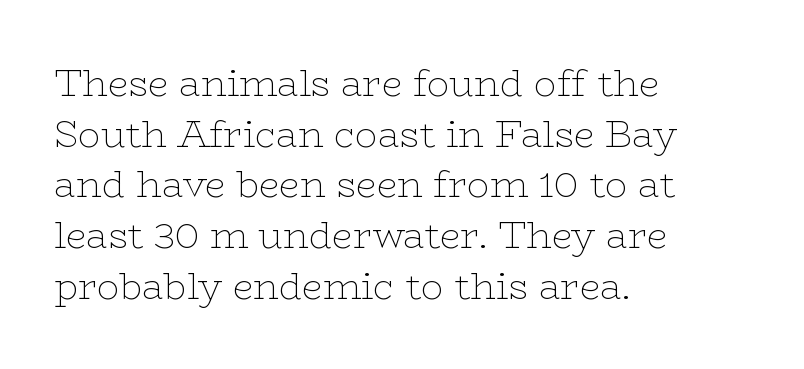
Q: Is the text bold? A: No.
Q: Is the text italic (slanted)? A: No, it is upright.
Q: Is the typeface a serif or a sans-serif typeface? A: Serif.
Q: Is the text underlined? A: No.
Q: How is the paragraph aligned? A: Left-aligned.
Q: Is the spacing between letters normal or unusually wide? A: Normal.
Q: Is the spacing between lines tight, normal or loose? A: Normal.
Q: Width (condensed, normal, or wide)? A: Wide.
Q: Stroke contrast? A: Low.
Q: x-height? A: Medium.
Q: Monospaced? A: No.
